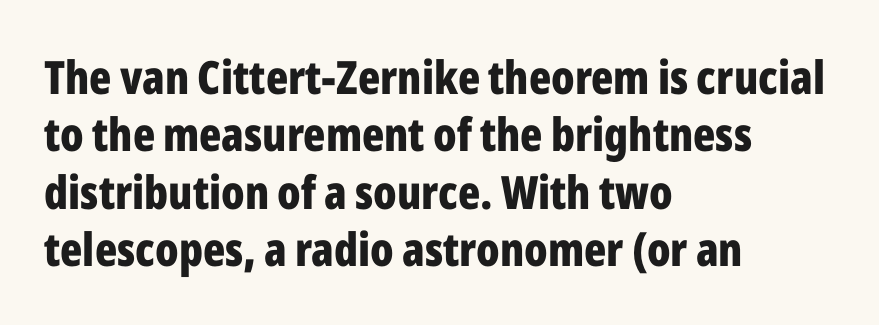
The image shows 46 px bold, condensed sans-serif type, upright; set left-aligned, normal line spacing (1.25x), normal letter spacing, not underlined; low stroke contrast and a medium x-height.
